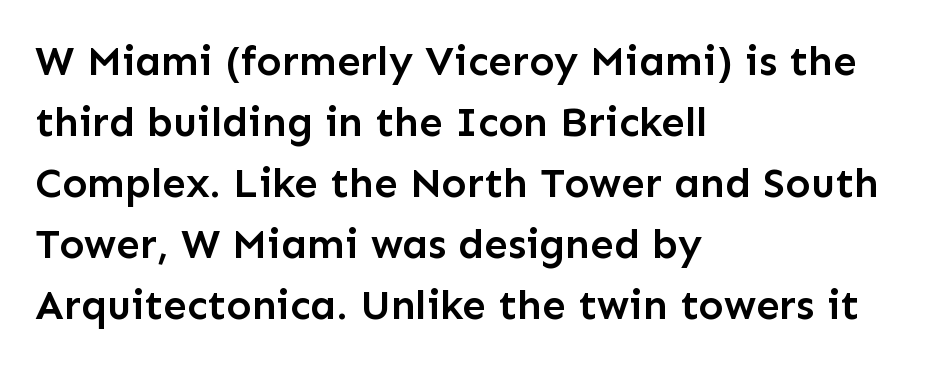
The image shows 42 px semibold sans-serif type, upright; set left-aligned, normal line spacing (1.45x), normal letter spacing, not underlined; low stroke contrast and a medium x-height.
